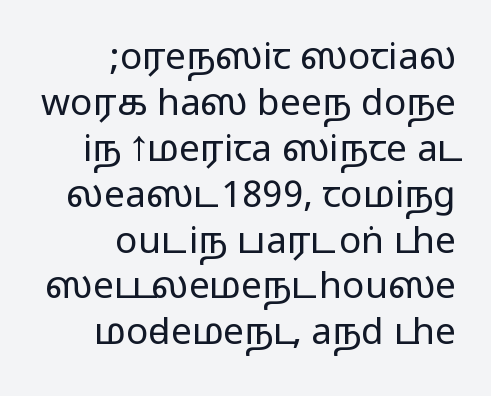
The image shows 37 px wide sans-serif type, upright; set right-aligned, line spacing 1.24x, normal letter spacing, not underlined; medium stroke contrast.
